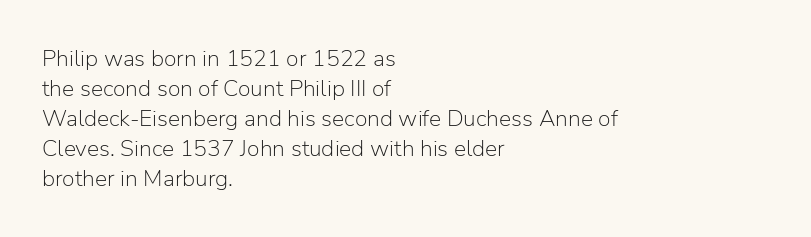
{"italic": "no", "bold": "no", "underline": "no", "align": "left", "line_spacing": "normal", "line_spacing_ratio": 1.3, "letter_spacing": "normal", "letter_spacing_em": 0.0, "glyph_px": 23}
